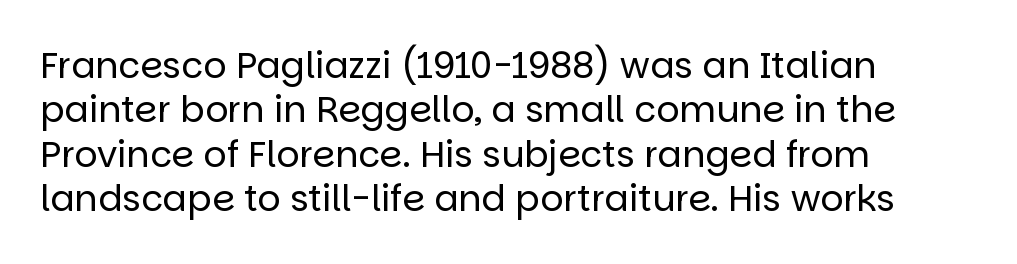
Tracking value appears to be zero — textbook default spacing. The passage shown is not bold in any degree. These lines were composed using upright roman letters. A classic flush-left, rag-right setting is used for this passage. Do the characters align in a grid? No, the font is proportional.
